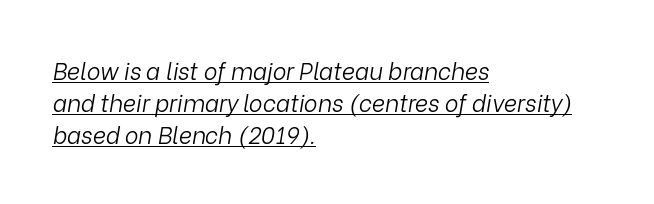
The image shows 23 px text type, italic (leaning right); set left-aligned, normal line spacing (1.4x), normal letter spacing, underlined.
